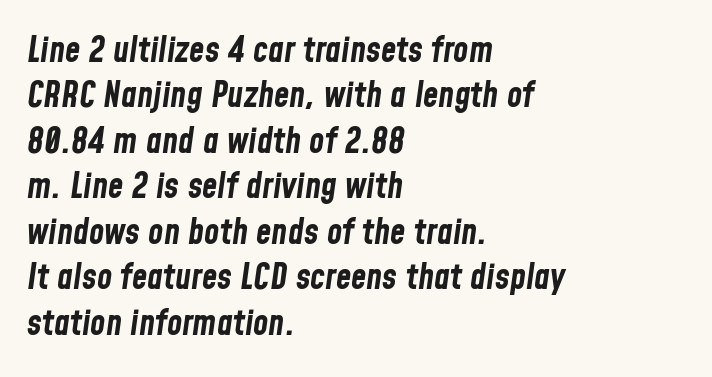
The image shows 35 px bold, condensed type, italic (leaning right); set left-aligned, normal line spacing (1.3x), normal letter spacing, not underlined; low stroke contrast and a medium x-height.
